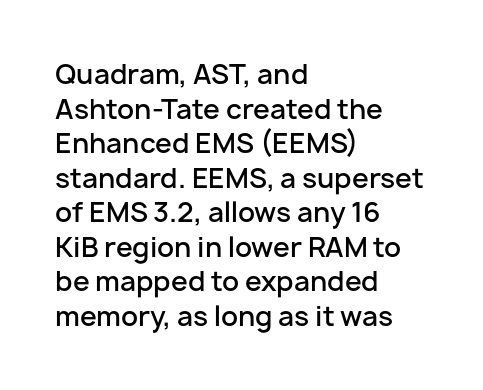
{"italic": "no", "bold": "semi", "underline": "no", "align": "left", "line_spacing": "normal", "line_spacing_ratio": 1.28, "letter_spacing": "normal", "letter_spacing_em": 0.0, "glyph_px": 27}
